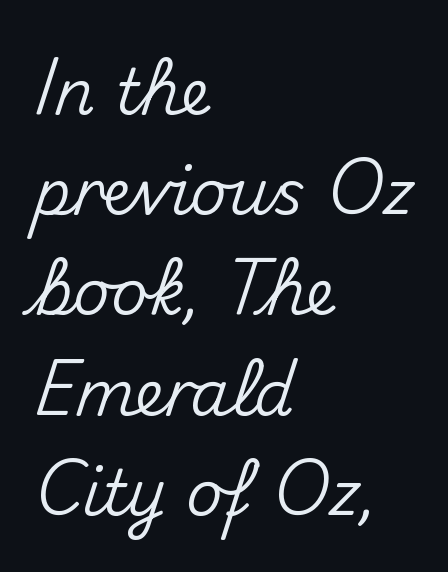
This sample has the flowing, uneven cadence of proportional lettering. The rendering shows plain stroke endings on the letterforms — a sans-serif design. Has an underline been added? It has not. This rendering leaves character spacing at its baseline value. Is the block centered? No — it sits flush against the left margin.
